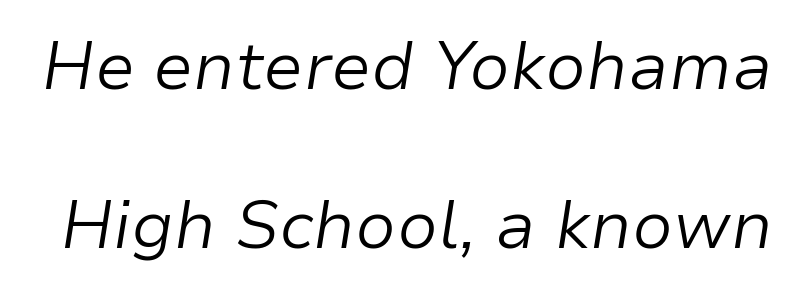
Q: Is the text bold? A: No.
Q: Is the text italic (slanted)? A: Yes, it leans right by about 9 degrees.
Q: Is the text underlined? A: No.
Q: Is the spacing between letters normal or unusually wide? A: Normal.
Q: Is the spacing between lines tight, normal or loose? A: Loose.
Q: Width (condensed, normal, or wide)? A: Normal.
Q: Stroke contrast? A: Low.
Q: x-height? A: Medium.
Q: Monospaced? A: No.
